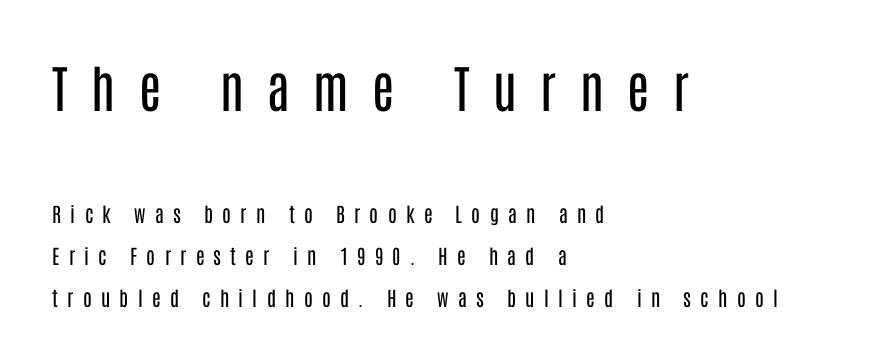
Between these two stacked blocks, the higher one wins on size. The specimen omits any rule beneath the text block's lines. Is the stroke heavy? The answer is a plain regular-or-lighter. The tracking jumps out immediately: characters are airy and widely separated. The rendering uses a large line-height, opening up the rows. Classification — sans serif.
